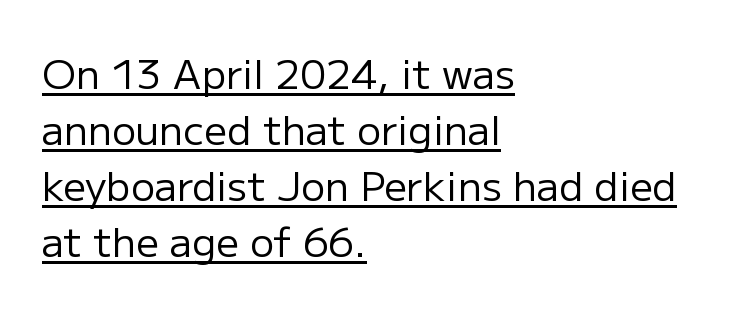
Q: Is the text bold? A: No.
Q: Is the text italic (slanted)? A: No, it is upright.
Q: Is the typeface a serif or a sans-serif typeface? A: Sans-serif.
Q: Is the text underlined? A: Yes.
Q: How is the paragraph aligned? A: Left-aligned.
Q: Is the spacing between letters normal or unusually wide? A: Normal.
Q: Is the spacing between lines tight, normal or loose? A: Normal.
Q: Width (condensed, normal, or wide)? A: Normal.
Q: Stroke contrast? A: Low.
Q: x-height? A: Medium.
Q: Monospaced? A: No.
